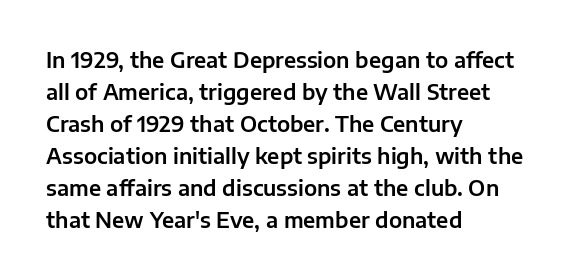
Q: Is the text italic (slanted)? A: No, it is upright.
Q: Is the text underlined? A: No.
Q: How is the paragraph aligned? A: Left-aligned.
Q: Is the spacing between letters normal or unusually wide? A: Normal.
Q: Is the spacing between lines tight, normal or loose? A: Normal.
